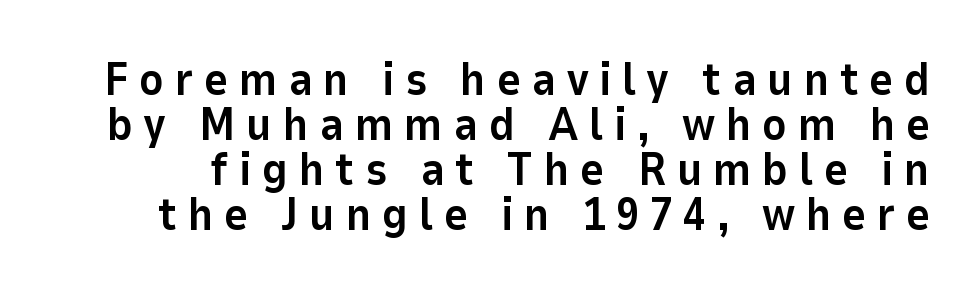
The image shows 46 px bold sans-serif type, upright; set tight line spacing (0.98x), unusually wide letter spacing (+0.23 em), not underlined; low stroke contrast and a medium x-height.
